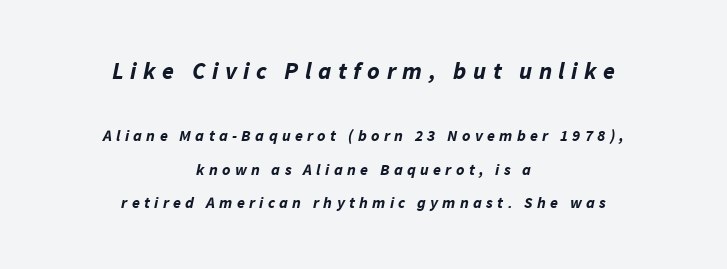
The image shows 24 px bold type, italic (leaning right); set centered, loose line spacing (2.11x), unusually wide letter spacing (+0.27 em), not underlined; the first (top) block is 1.5x larger.
